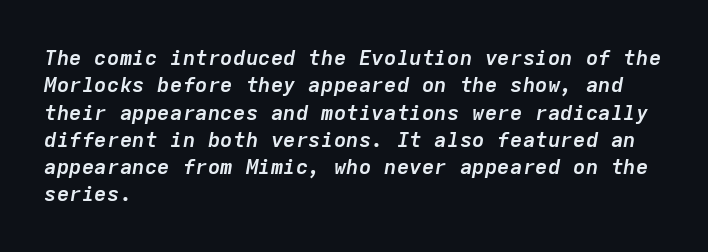
This is heavy type, rendered in bold. Inter-character spacing is left at the font's built-in metrics. Whoever set this chose a conventional vertical rhythm. There's an unmistakable incline to the writing here.
